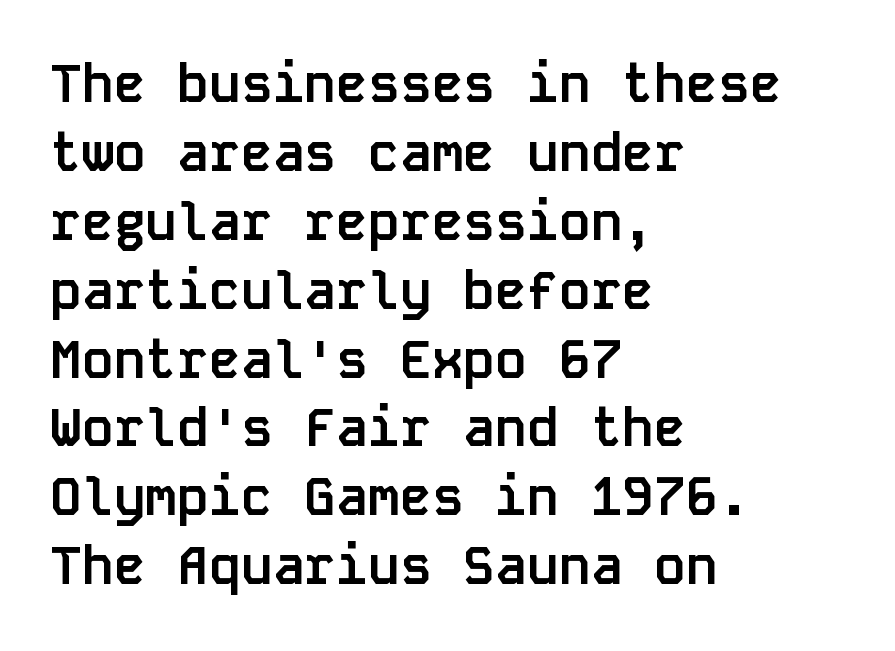
Q: Is the text bold? A: Yes.
Q: Is the text italic (slanted)? A: No, it is upright.
Q: Is the typeface a serif or a sans-serif typeface? A: Sans-serif.
Q: Is the text underlined? A: No.
Q: How is the paragraph aligned? A: Left-aligned.
Q: Is the spacing between letters normal or unusually wide? A: Normal.
Q: Is the spacing between lines tight, normal or loose? A: Normal.
Q: Width (condensed, normal, or wide)? A: Normal.
Q: Stroke contrast? A: Low.
Q: x-height? A: Large.
Q: Monospaced? A: Yes.
